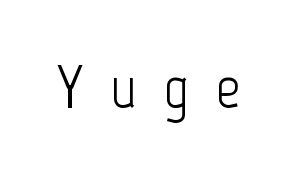
{"serif": "no", "italic": "no", "bold": "no", "weight": "light", "width": "condensed", "stroke_contrast": "low", "x_height": "medium", "monospaced": "no", "underline": "no", "letter_spacing": "wide", "letter_spacing_em": 0.44, "glyph_px": 61}
